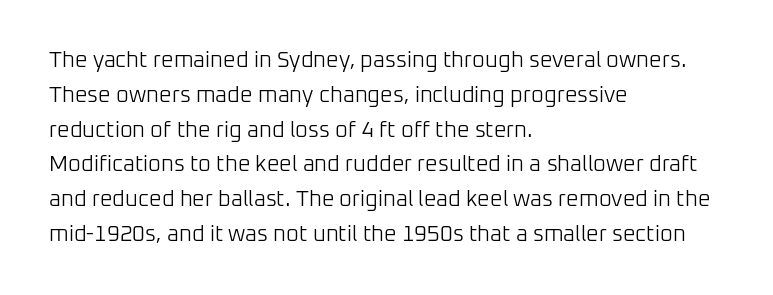
{"italic": "no", "bold": "no", "underline": "no", "align": "left", "line_spacing": "normal", "line_spacing_ratio": 1.58, "letter_spacing": "normal", "letter_spacing_em": 0.0, "glyph_px": 22}
